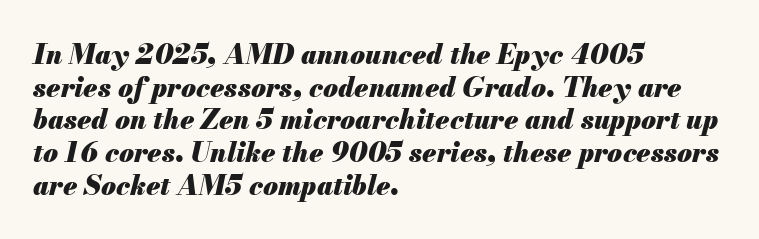
The image shows 27 px bold type, italic (leaning right); set left-aligned, line spacing 1.21x, normal letter spacing, not underlined.
